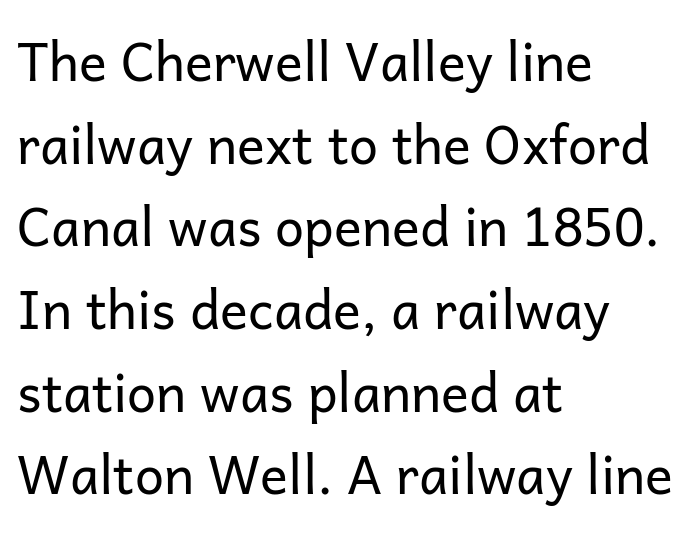
The image shows 52 px regular-weight sans-serif type, upright; set left-aligned, normal line spacing (1.59x), normal letter spacing, not underlined; low stroke contrast and a medium x-height.
